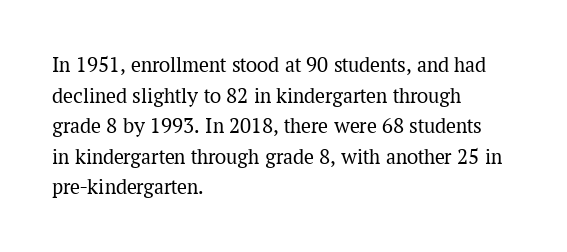
Q: Is the text bold? A: No.
Q: Is the text italic (slanted)? A: No, it is upright.
Q: Is the text underlined? A: No.
Q: How is the paragraph aligned? A: Left-aligned.
Q: Is the spacing between letters normal or unusually wide? A: Normal.
Q: Is the spacing between lines tight, normal or loose? A: Normal.
